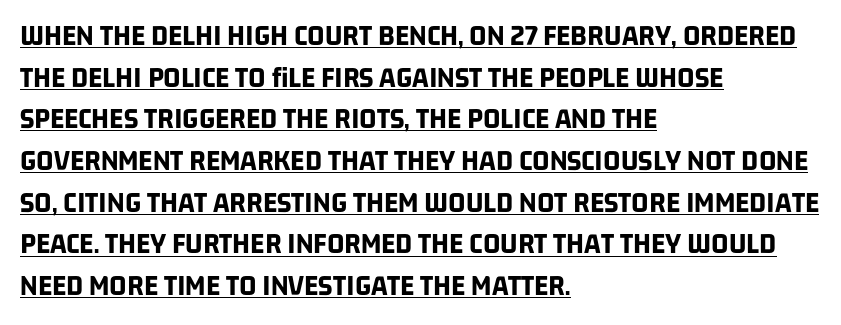
{"serif": "no", "bold": "yes", "weight": "bold", "width": "condensed", "stroke_contrast": "low", "x_height": "large", "monospaced": "no", "underline": "yes", "align": "left", "line_spacing": "normal", "line_spacing_ratio": 1.39, "letter_spacing": "normal", "letter_spacing_em": 0.0, "glyph_px": 30}
